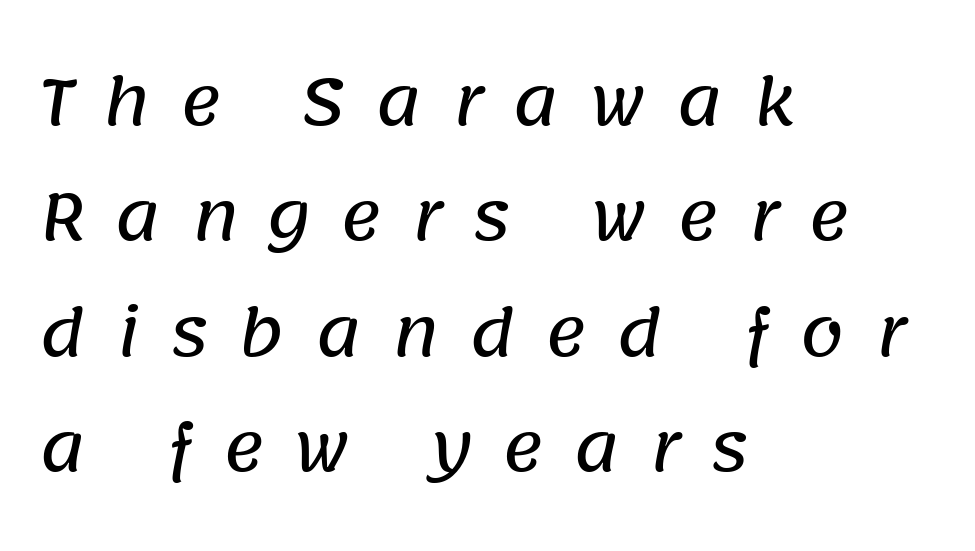
Glyph-to-glyph distance is far greater than everyday printed text. Think of a printed novel: that variable character pitch is what you see here. Check the space under the baseline: it is left empty. The glyphs in this specimen are sans serif.
